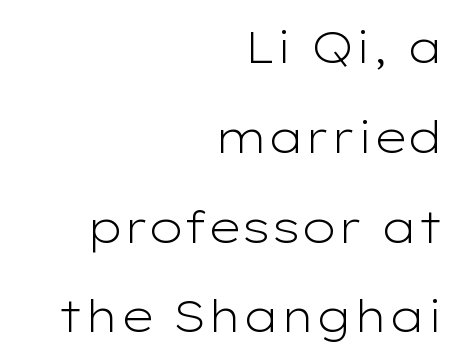
Just letters on the line, the space beneath them empty. This sample is right-justified, so line beginnings fall wherever the words allow. Does extra space separate the letters? No, they use regular spacing. Widely set lines give the paragraph a tall, airy silhouette. This sample uses an upright cut, with every glyph sitting square on the baseline. Does the type have serifs? No, each stem ends abruptly.
